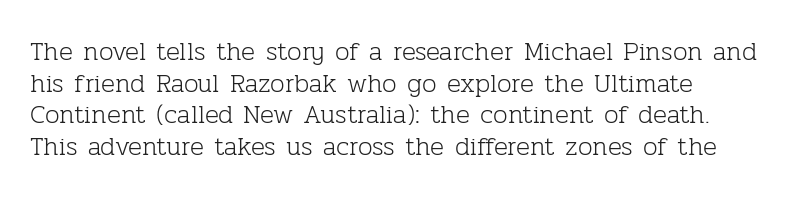
{"italic": "no", "bold": "no", "underline": "no", "line_spacing_ratio": 1.22, "letter_spacing": "normal", "letter_spacing_em": 0.0, "glyph_px": 26}
